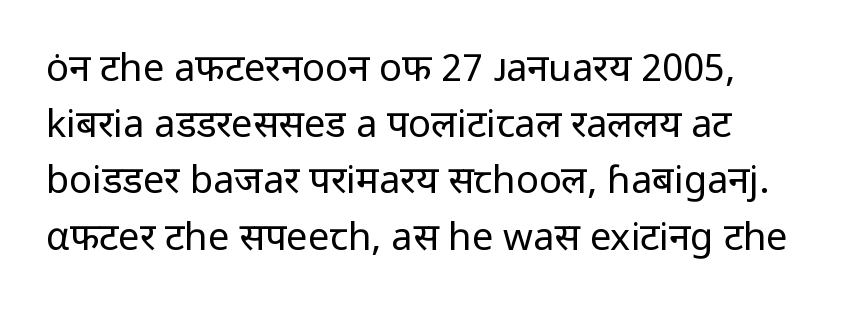
Q: Is the text bold? A: No.
Q: Is the text italic (slanted)? A: No, it is upright.
Q: Is the typeface a serif or a sans-serif typeface? A: Sans-serif.
Q: Is the text underlined? A: No.
Q: How is the paragraph aligned? A: Left-aligned.
Q: Is the spacing between letters normal or unusually wide? A: Normal.
Q: Is the spacing between lines tight, normal or loose? A: Normal.
Q: Width (condensed, normal, or wide)? A: Normal.
Q: Stroke contrast? A: Low.
Q: x-height? A: Medium.
Q: Monospaced? A: No.
